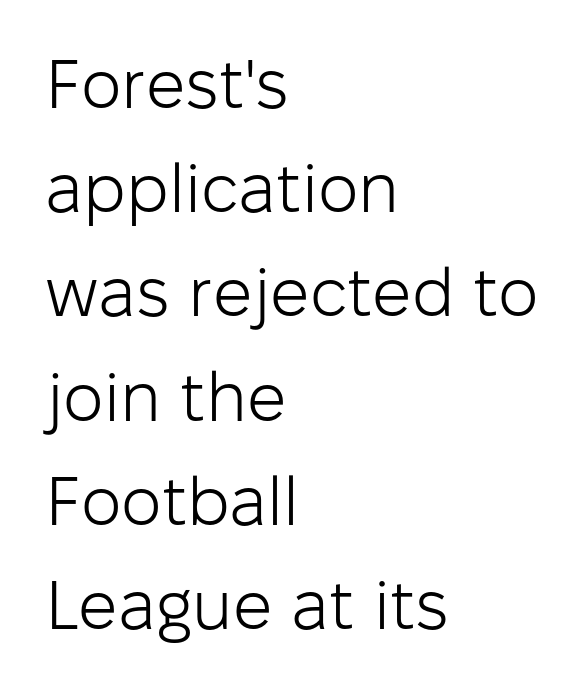
In terms of letterform style, serifs are entirely absent. Character widths vary here, with narrow letters taking less room than wide ones. These glyphs show unthickened strokes, regular width or finer. Observe the ordinary spacing: letters are neighbours, not strangers.
